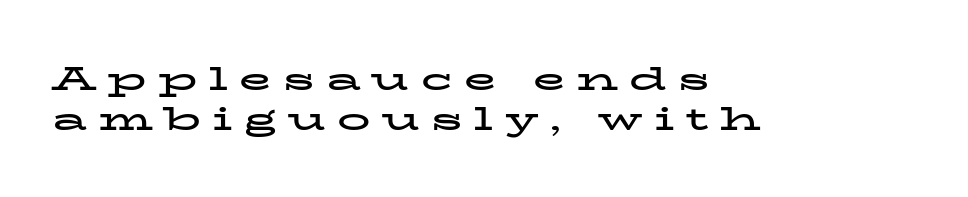
Q: Is the text bold? A: Yes.
Q: Is the text italic (slanted)? A: No, it is upright.
Q: Is the typeface a serif or a sans-serif typeface? A: Serif.
Q: Is the text underlined? A: No.
Q: How is the paragraph aligned? A: Left-aligned.
Q: Is the spacing between letters normal or unusually wide? A: Unusually wide.
Q: Width (condensed, normal, or wide)? A: Wide.
Q: Stroke contrast? A: Low.
Q: x-height? A: Medium.
Q: Monospaced? A: No.
